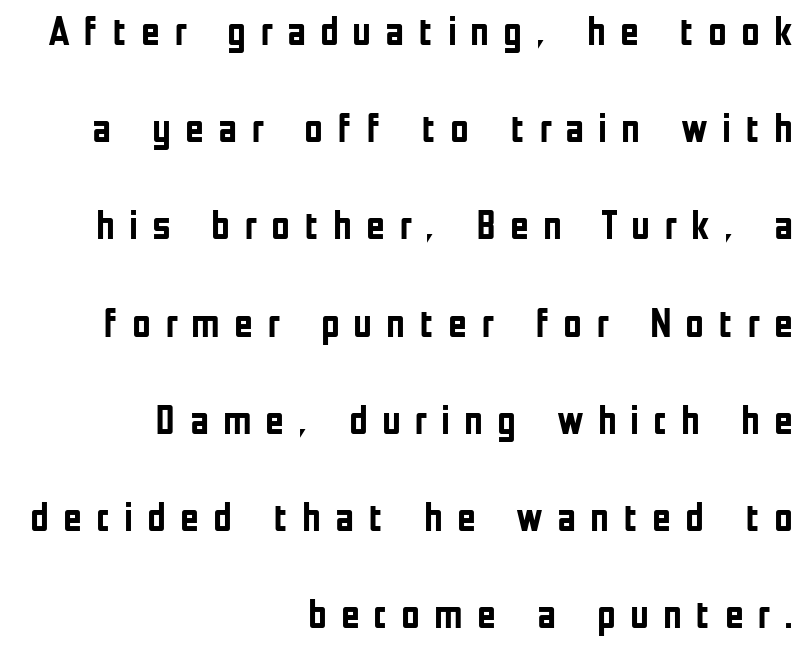
Q: Is the text bold? A: Yes.
Q: Is the text italic (slanted)? A: No, it is upright.
Q: Is the typeface a serif or a sans-serif typeface? A: Sans-serif.
Q: Is the text underlined? A: No.
Q: How is the paragraph aligned? A: Right-aligned.
Q: Is the spacing between letters normal or unusually wide? A: Unusually wide.
Q: Is the spacing between lines tight, normal or loose? A: Loose.
Q: Width (condensed, normal, or wide)? A: Condensed.
Q: Stroke contrast? A: Low.
Q: x-height? A: Medium.
Q: Monospaced? A: No.
